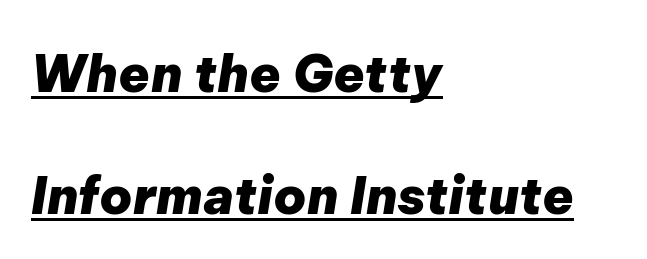
{"italic": "yes", "lean": "right", "slant_degrees": 9, "bold": "yes", "weight": "heavy", "width": "normal", "stroke_contrast": "low", "x_height": "medium", "monospaced": "no", "underline": "yes", "align": "left", "line_spacing": "loose", "line_spacing_ratio": 2.39, "letter_spacing": "normal", "letter_spacing_em": 0.0, "glyph_px": 51}
